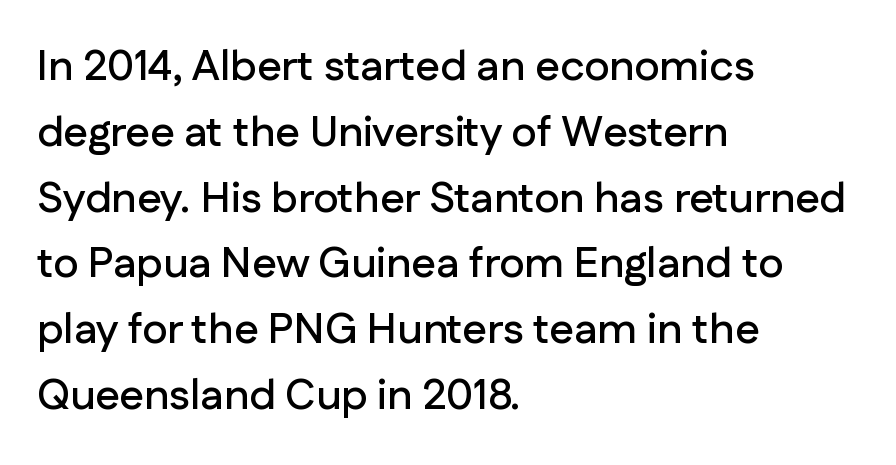
Q: Is the text italic (slanted)? A: No, it is upright.
Q: Is the typeface a serif or a sans-serif typeface? A: Sans-serif.
Q: Is the text underlined? A: No.
Q: How is the paragraph aligned? A: Left-aligned.
Q: Is the spacing between letters normal or unusually wide? A: Normal.
Q: Is the spacing between lines tight, normal or loose? A: Normal.
Q: Width (condensed, normal, or wide)? A: Normal.
Q: Stroke contrast? A: Low.
Q: x-height? A: Medium.
Q: Monospaced? A: No.
